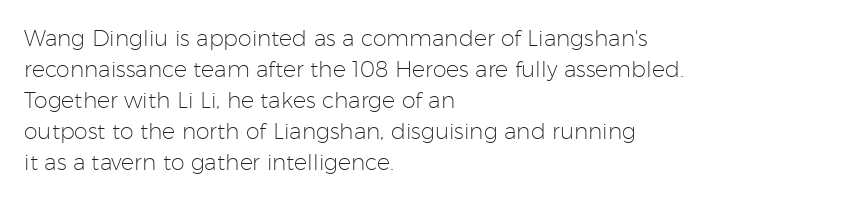
The words here are not underlined. Default kerning and tracking; the words read as compact shapes. The paragraph shown leans on its left margin. Posture: straight, roman, zero tilt. Vertical stems look standard width or narrower in stroke. Vertical spacing — default.
